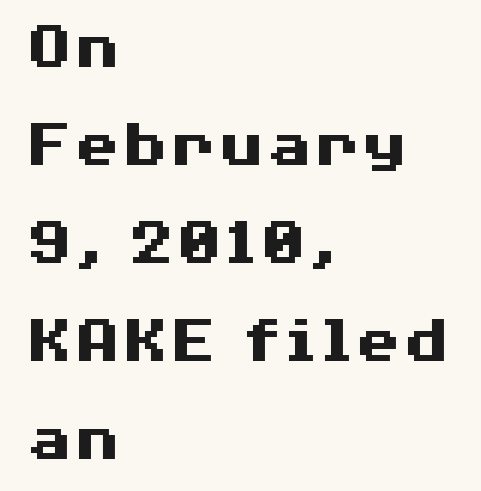
The image shows 69 px heavy, wide sans-serif type, upright; set left-aligned, normal line spacing (1.42x), normal letter spacing, not underlined; medium stroke contrast and a medium x-height.
